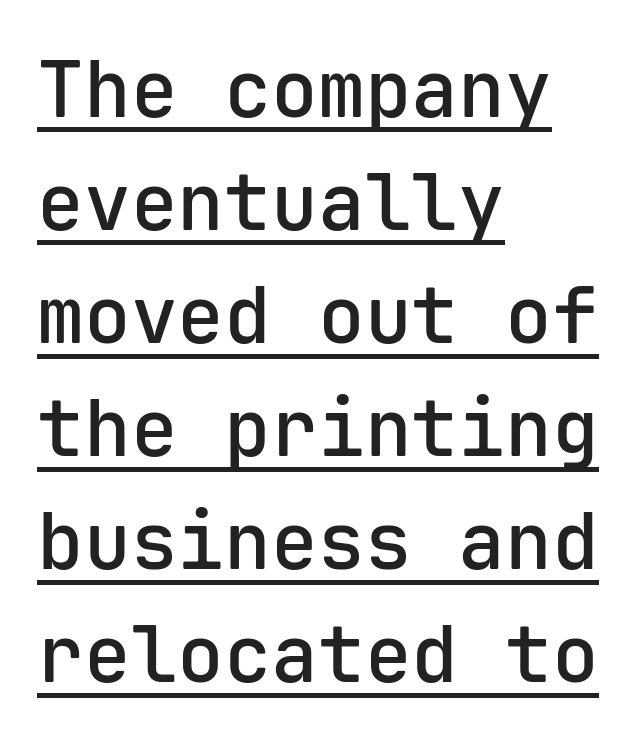
{"serif": "no", "italic": "no", "bold": "semi", "weight": "semibold", "width": "normal", "stroke_contrast": "low", "x_height": "medium", "monospaced": "yes", "underline": "yes", "align": "left", "line_spacing": "normal", "line_spacing_ratio": 1.45, "letter_spacing": "normal", "letter_spacing_em": 0.0, "glyph_px": 78}
